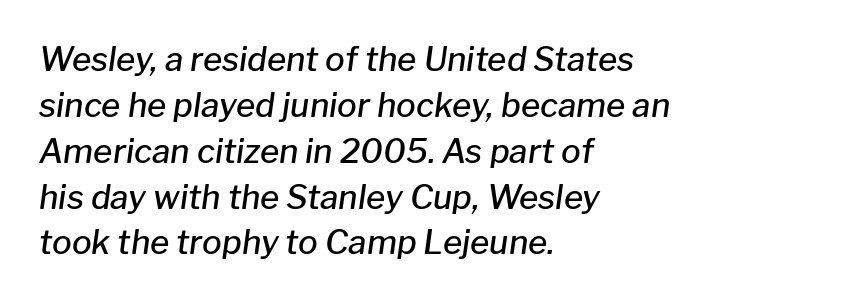
Q: Is the text bold? A: Semi-bold.
Q: Is the text italic (slanted)? A: Yes, it leans right by about 8 degrees.
Q: Is the text underlined? A: No.
Q: How is the paragraph aligned? A: Left-aligned.
Q: Is the spacing between letters normal or unusually wide? A: Normal.
Q: Is the spacing between lines tight, normal or loose? A: Normal.
Q: Width (condensed, normal, or wide)? A: Normal.
Q: Stroke contrast? A: Low.
Q: x-height? A: Medium.
Q: Monospaced? A: No.
